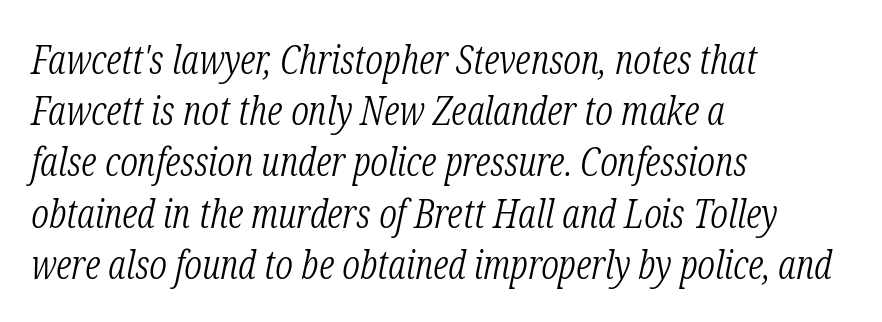
{"serif": "yes", "italic": "yes", "lean": "right", "slant_degrees": 12, "bold": "no", "weight": "light", "width": "condensed", "stroke_contrast": "low", "x_height": "medium", "monospaced": "no", "underline": "no", "align": "left", "line_spacing": "normal", "line_spacing_ratio": 1.28, "letter_spacing": "normal", "letter_spacing_em": 0.0, "glyph_px": 40}
